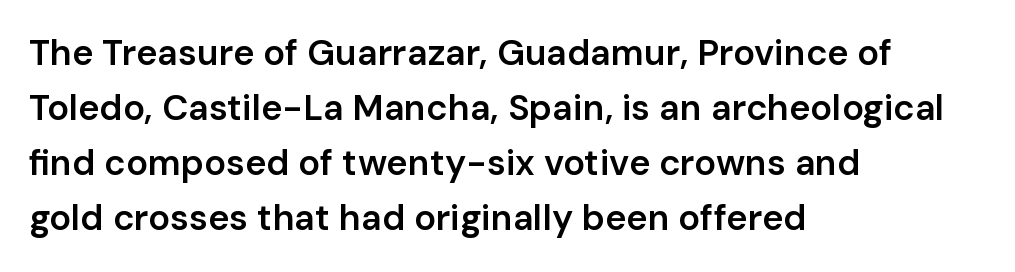
Each word holds together tightly as a unit, with standard inter-letter gaps. The passage shown is typed in a proportional face where columns would drift. Unmarked baselines from the first word to the last. A typesetter would mark this as roman, not italic. In CSS terms this would be text-align: left. The vertical gap from one line to the next is medium.
